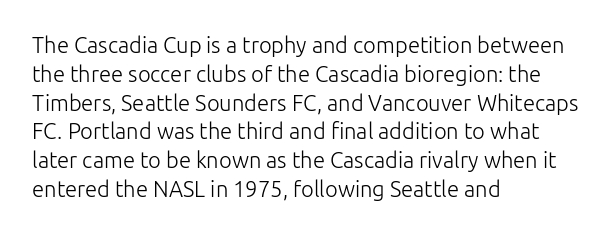
{"italic": "no", "bold": "no", "underline": "no", "align": "left", "line_spacing": "normal", "line_spacing_ratio": 1.31, "letter_spacing": "normal", "letter_spacing_em": 0.0, "glyph_px": 22}
